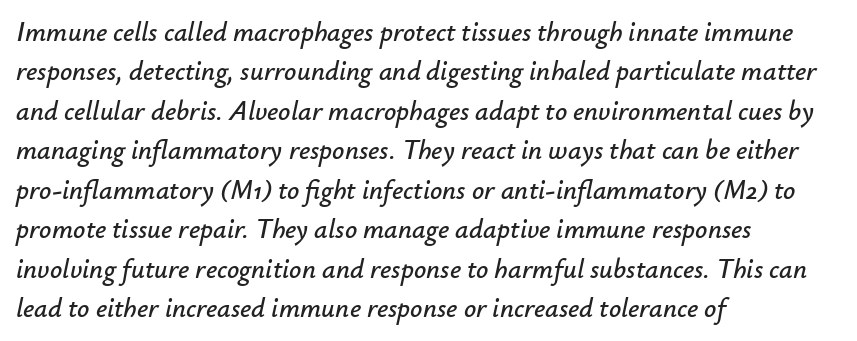
The image shows 27 px text type, italic (leaning right); set left-aligned, normal line spacing (1.46x), normal letter spacing, not underlined.
